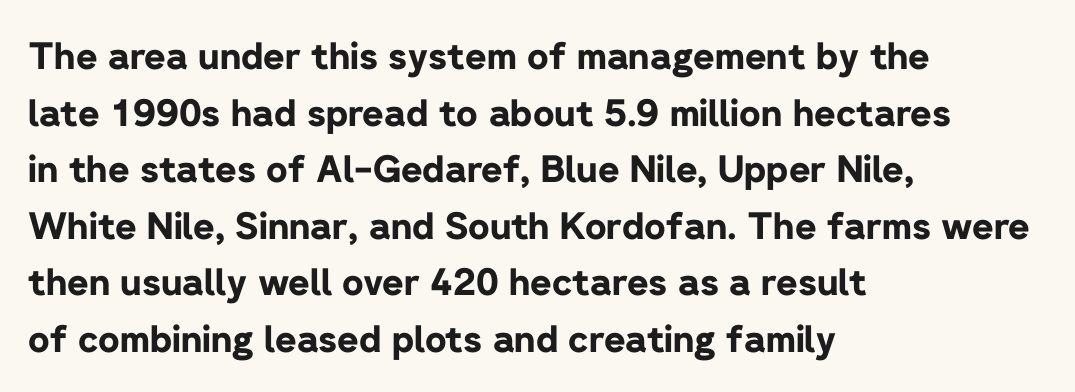
The image shows 37 px bold sans-serif type, upright; set left-aligned, normal line spacing (1.53x), normal letter spacing, not underlined; low stroke contrast and a medium x-height.
